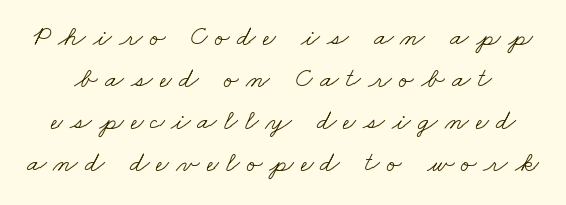
{"serif": "yes", "bold": "no", "weight": "light", "width": "wide", "stroke_contrast": "low", "x_height": "small", "monospaced": "no", "underline": "no", "line_spacing": "normal", "line_spacing_ratio": 1.5, "letter_spacing": "wide", "letter_spacing_em": 0.25, "glyph_px": 28}
